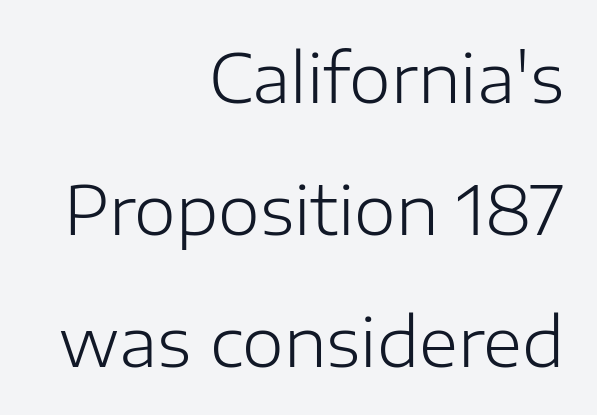
{"serif": "no", "italic": "no", "bold": "no", "weight": "light", "width": "normal", "stroke_contrast": "low", "x_height": "medium", "monospaced": "no", "underline": "no", "align": "right", "line_spacing": "loose", "line_spacing_ratio": 1.97, "letter_spacing": "normal", "letter_spacing_em": 0.0, "glyph_px": 67}
